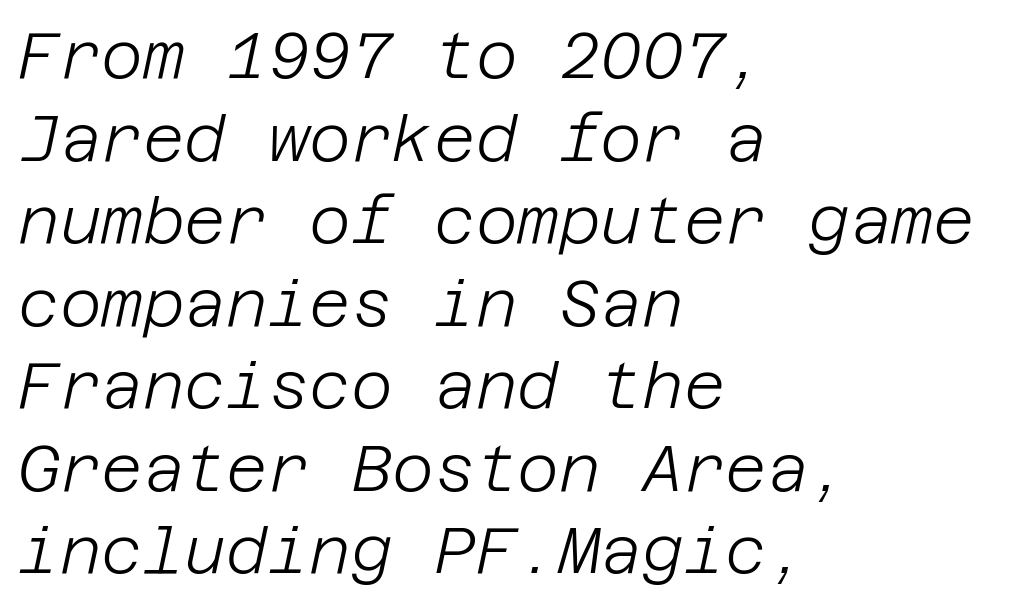
The image shows 64 px light type, italic (leaning right); set left-aligned, normal line spacing (1.29x), normal letter spacing, not underlined; low stroke contrast and a large x-height.
